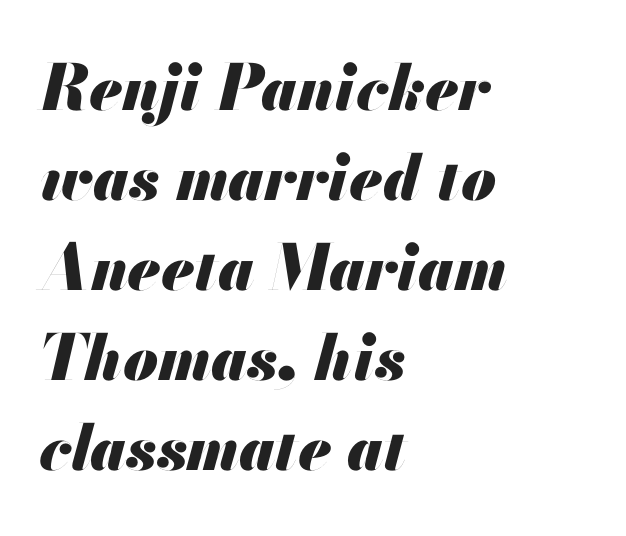
Q: Is the text bold? A: Yes.
Q: Is the text italic (slanted)? A: Yes, it leans right by about 13 degrees.
Q: Is the text underlined? A: No.
Q: How is the paragraph aligned? A: Left-aligned.
Q: Is the spacing between letters normal or unusually wide? A: Normal.
Q: Is the spacing between lines tight, normal or loose? A: Normal.
Q: Width (condensed, normal, or wide)? A: Normal.
Q: Stroke contrast? A: Medium.
Q: x-height? A: Small.
Q: Monospaced? A: No.
